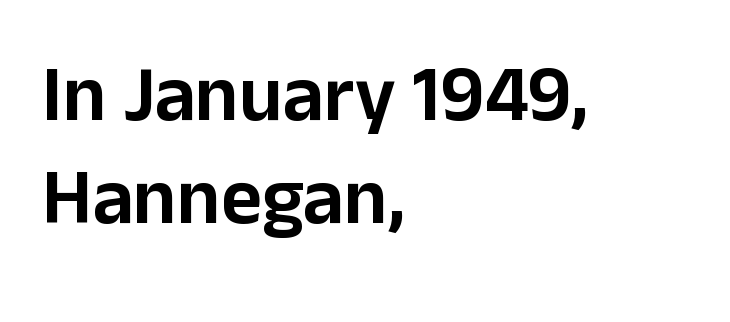
The image shows 79 px sans-serif type, upright; set left-aligned, normal line spacing (1.31x), normal letter spacing, not underlined; low stroke contrast and a medium x-height.
